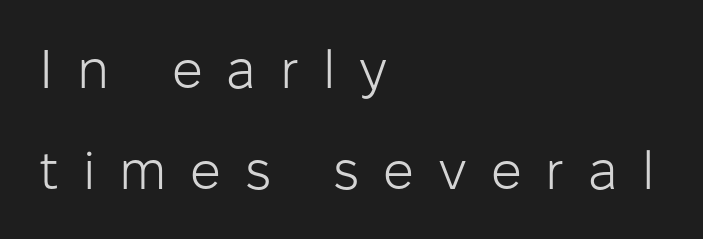
Q: Is the text bold? A: No.
Q: Is the text italic (slanted)? A: No, it is upright.
Q: Is the typeface a serif or a sans-serif typeface? A: Sans-serif.
Q: Is the text underlined? A: No.
Q: How is the paragraph aligned? A: Left-aligned.
Q: Is the spacing between letters normal or unusually wide? A: Unusually wide.
Q: Width (condensed, normal, or wide)? A: Normal.
Q: Stroke contrast? A: Low.
Q: x-height? A: Medium.
Q: Monospaced? A: No.
